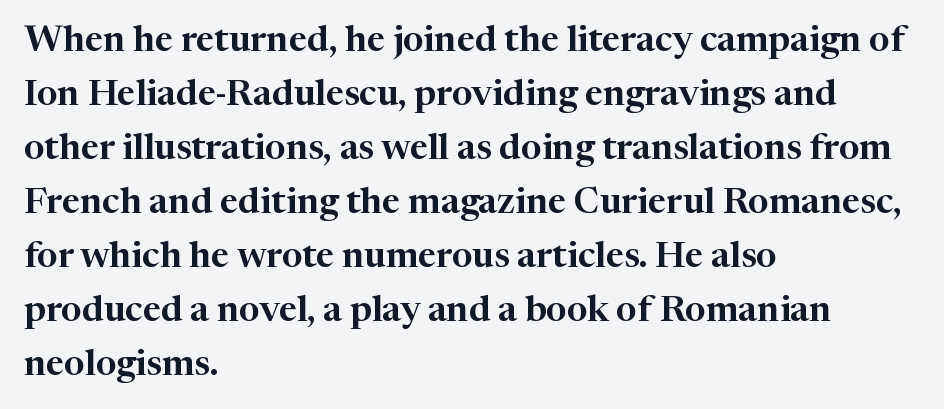
The image shows 36 px serif type, upright; set left-aligned, normal line spacing (1.5x), normal letter spacing, not underlined; high stroke contrast and a medium x-height.
